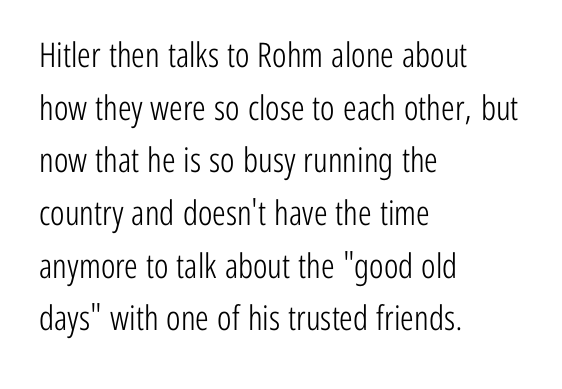
Q: Is the text bold? A: No.
Q: Is the text italic (slanted)? A: No, it is upright.
Q: Is the typeface a serif or a sans-serif typeface? A: Sans-serif.
Q: Is the text underlined? A: No.
Q: How is the paragraph aligned? A: Left-aligned.
Q: Is the spacing between letters normal or unusually wide? A: Normal.
Q: Is the spacing between lines tight, normal or loose? A: Normal.
Q: Width (condensed, normal, or wide)? A: Condensed.
Q: Stroke contrast? A: Low.
Q: x-height? A: Medium.
Q: Monospaced? A: No.
